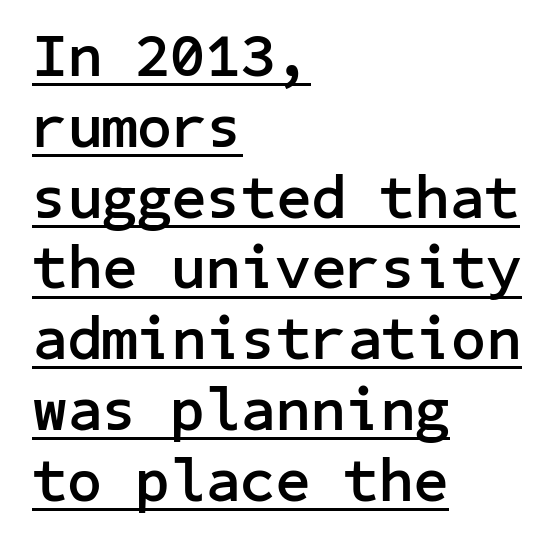
{"serif": "no", "italic": "no", "bold": "yes", "weight": "semibold", "width": "normal", "stroke_contrast": "low", "x_height": "medium", "underline": "yes", "align": "left", "line_spacing_ratio": 1.16, "letter_spacing": "normal", "letter_spacing_em": 0.0, "glyph_px": 61}
